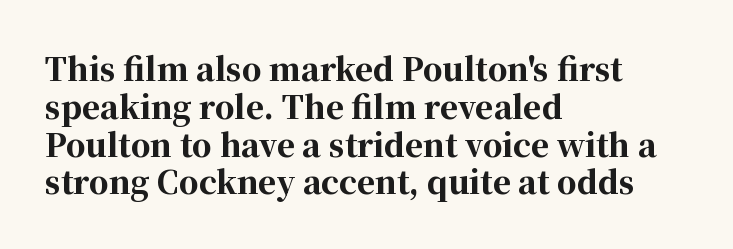
{"serif": "yes", "italic": "no", "bold": "yes", "weight": "bold", "width": "normal", "stroke_contrast": "high", "x_height": "medium", "monospaced": "no", "underline": "no", "align": "left", "line_spacing_ratio": 1.22, "letter_spacing": "normal", "letter_spacing_em": 0.0, "glyph_px": 31}
